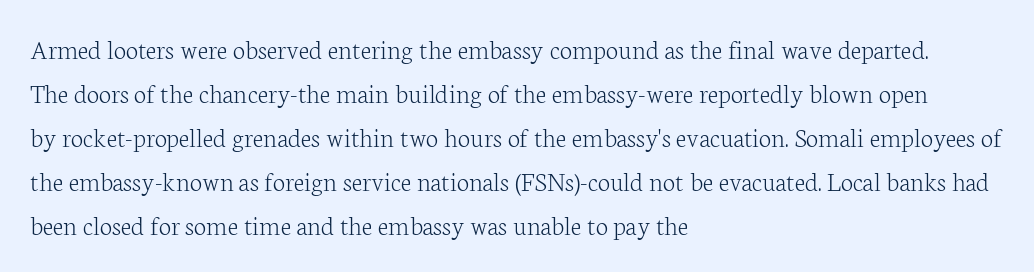
{"serif": "yes", "italic": "no", "bold": "no", "weight": "light", "width": "normal", "stroke_contrast": "low", "x_height": "medium", "monospaced": "no", "underline": "no", "align": "left", "line_spacing": "normal", "line_spacing_ratio": 1.57, "letter_spacing": "normal", "letter_spacing_em": 0.0, "glyph_px": 28}
